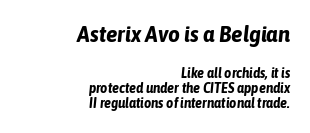
Q: Is the text bold? A: Yes.
Q: Is the text italic (slanted)? A: Yes, it leans right by about 6 degrees.
Q: Is the text underlined? A: No.
Q: How is the paragraph aligned? A: Right-aligned.
Q: Is the spacing between letters normal or unusually wide? A: Normal.
Q: Is the spacing between lines tight, normal or loose? A: Tight.
Q: Which block of text is set in a larger size, the first (top) or the second (bottom)? A: The first (top) one.
